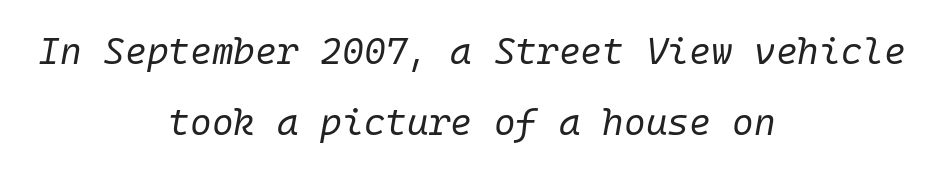
{"italic": "yes", "lean": "right", "slant_degrees": 10, "bold": "no", "weight": "regular", "width": "normal", "stroke_contrast": "low", "x_height": "medium", "underline": "no", "align": "center", "line_spacing": "loose", "line_spacing_ratio": 1.92, "letter_spacing": "normal", "letter_spacing_em": 0.0, "glyph_px": 37}
